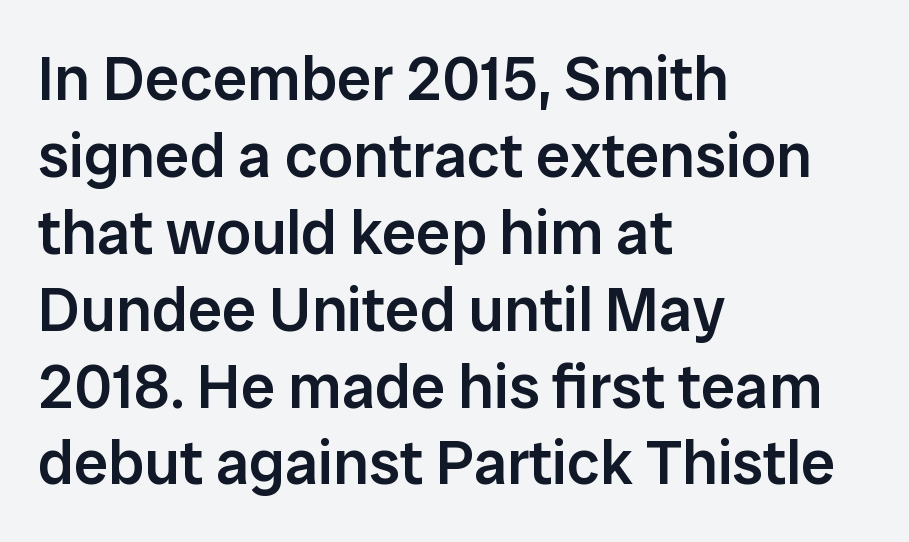
Q: Is the text bold? A: Semi-bold.
Q: Is the text italic (slanted)? A: No, it is upright.
Q: Is the typeface a serif or a sans-serif typeface? A: Sans-serif.
Q: Is the text underlined? A: No.
Q: How is the paragraph aligned? A: Left-aligned.
Q: Is the spacing between letters normal or unusually wide? A: Normal.
Q: Width (condensed, normal, or wide)? A: Normal.
Q: Stroke contrast? A: Low.
Q: x-height? A: Medium.
Q: Monospaced? A: No.
